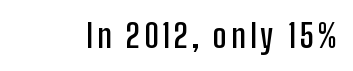
Heft: intermediate — a semibold. Descenders hang freely into open space. These lines are composed in type without serifs. Proportional: the letters do not fall into vertical columns. The lettering stays uniformly vertical, giving the passage a roman look.
